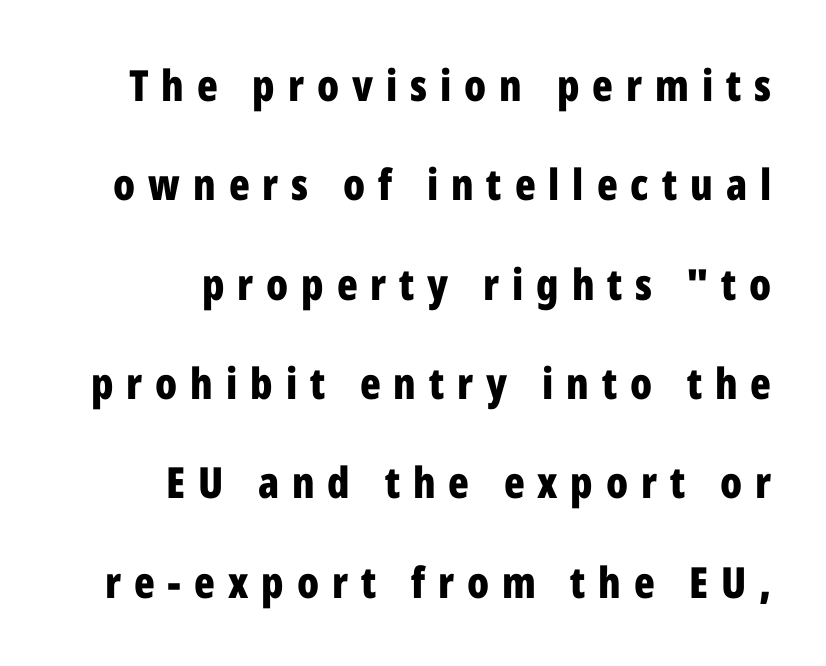
Caption: bold face, heavy strokes. A typesetter would call this leading open, well beyond the default. Do the letters lean? They stand straight. Observe the absence of serifs on each vertical stroke in this sample.
